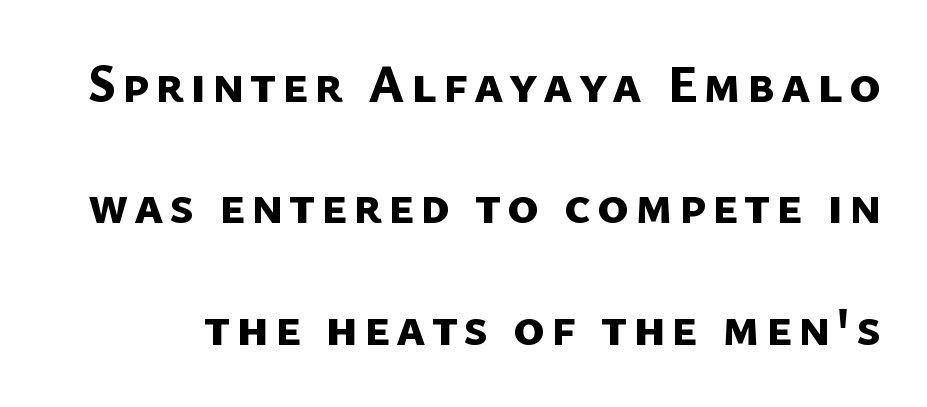
The image shows 53 px bold sans-serif type; set loose line spacing (2.29x), not underlined; low stroke contrast and a medium x-height.
